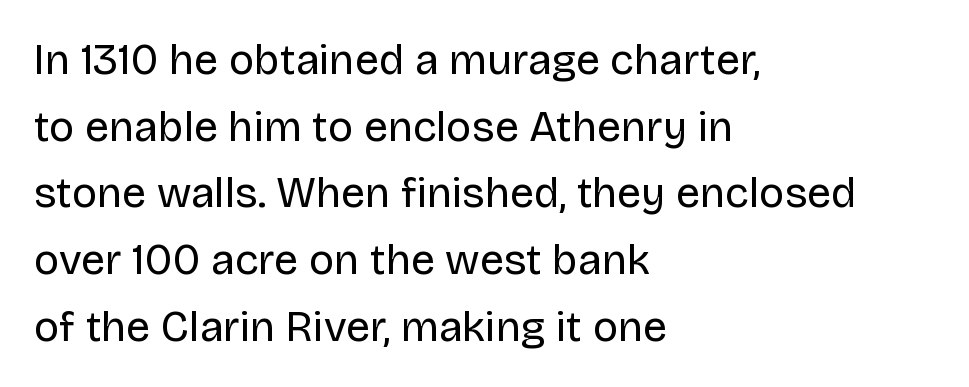
The image shows 43 px regular-weight sans-serif type, upright; set left-aligned, normal line spacing (1.55x), normal letter spacing, not underlined; low stroke contrast and a large x-height.
